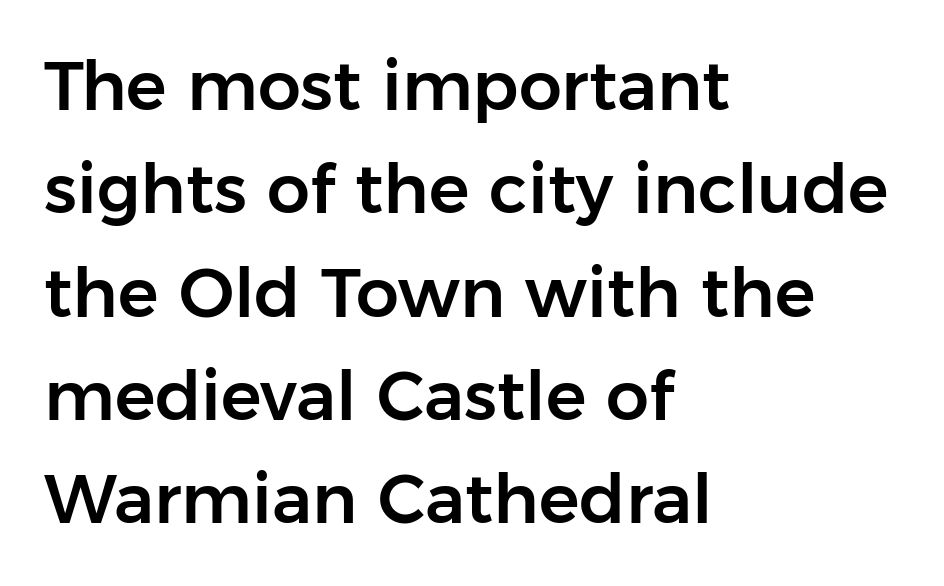
Q: Is the text italic (slanted)? A: No, it is upright.
Q: Is the typeface a serif or a sans-serif typeface? A: Sans-serif.
Q: Is the text underlined? A: No.
Q: How is the paragraph aligned? A: Left-aligned.
Q: Is the spacing between letters normal or unusually wide? A: Normal.
Q: Is the spacing between lines tight, normal or loose? A: Normal.
Q: Width (condensed, normal, or wide)? A: Normal.
Q: Stroke contrast? A: Low.
Q: x-height? A: Medium.
Q: Monospaced? A: No.
